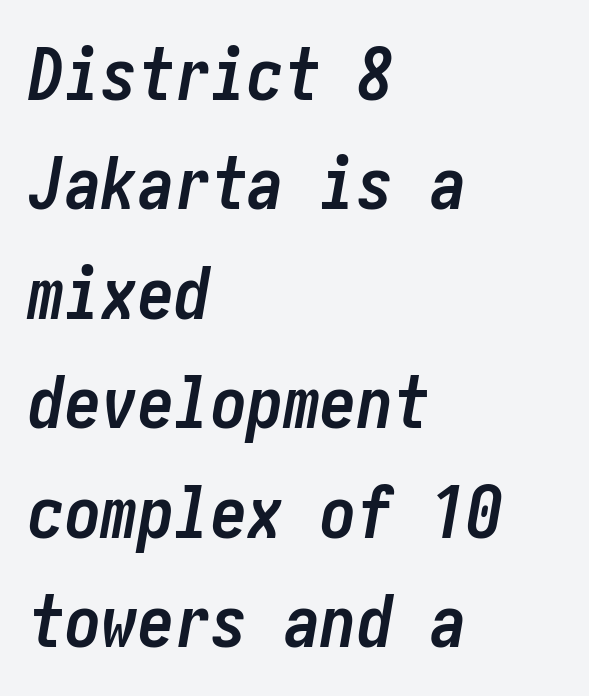
Compared with typical paragraphs, the rows here are spaced about the same. This sample uses plain, unmodified letter spacing. In CSS terms this would be text-align: left. You'd pick this weight for a headline — it's a proper bold. Does the lettering tilt? It does — this is italic. Only glyphs here, with clear space below each row.
